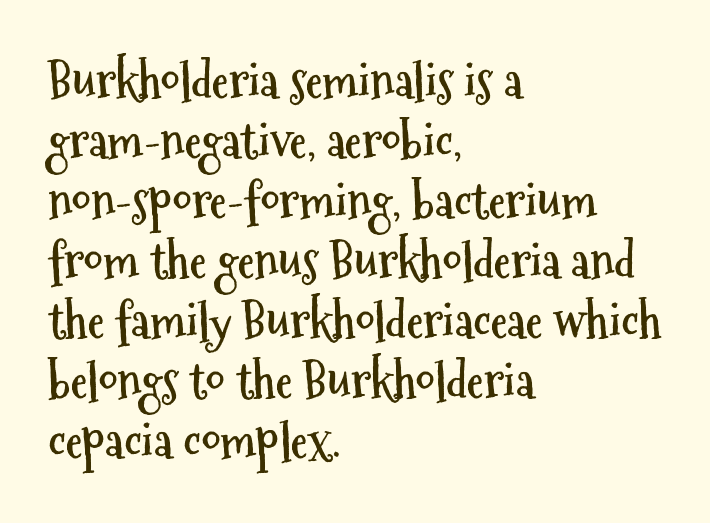
The image shows 48 px semibold, condensed sans-serif type, upright; set left-aligned, normal line spacing (1.25x), normal letter spacing, not underlined; medium stroke contrast and a medium x-height.
